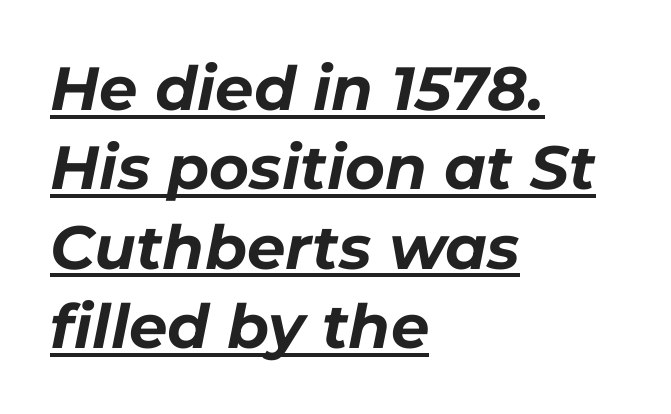
These lines are set flush left with a ragged right edge. Do the characters align in a grid? No, the font is proportional. The string is rendered with underlining switched on. Caption: standard tracking, unaltered.
